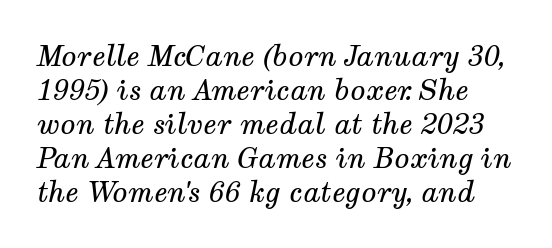
The image shows 28 px regular-weight serif type, italic (leaning right); set line spacing 1.21x, normal letter spacing, not underlined; medium stroke contrast and a medium x-height.
